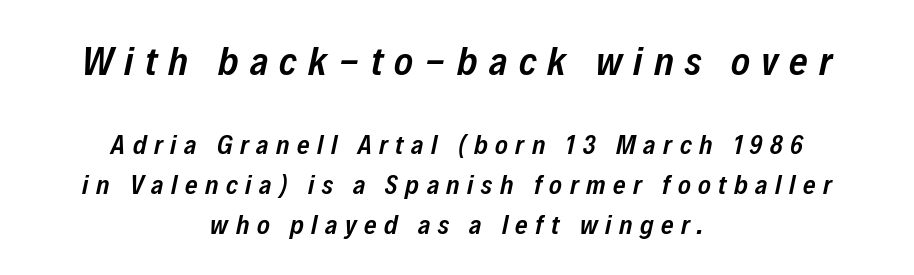
{"italic": "yes", "lean": "right", "slant_degrees": 12, "bold": "semi", "weight": "semibold", "width": "condensed", "stroke_contrast": "low", "x_height": "medium", "monospaced": "no", "underline": "no", "align": "center", "line_spacing": "normal", "line_spacing_ratio": 1.49, "letter_spacing": "wide", "letter_spacing_em": 0.28, "larger_block": "first", "size_ratio": 1.48, "glyph_px": 40}
